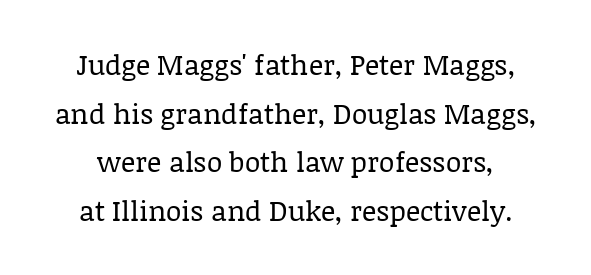
The image shows 28 px regular-weight serif type, upright; set line spacing 1.74x, normal letter spacing, not underlined; low stroke contrast and a large x-height.
